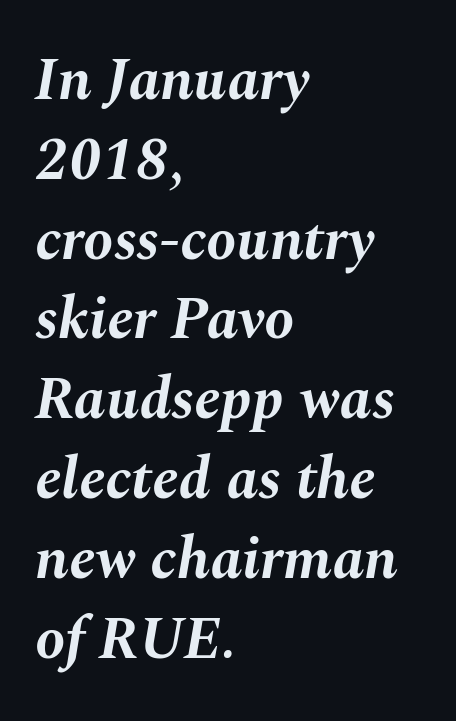
The image shows 60 px bold type, italic (leaning right); set left-aligned, normal line spacing (1.33x), normal letter spacing, not underlined; medium stroke contrast and a medium x-height.
